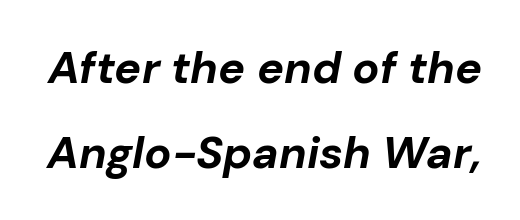
Words float on clear page, feet unadorned. Glyph-to-glyph distance matches everyday printed text. Slant detected: the letters are inclined. The passage shown is emphatically bold.
